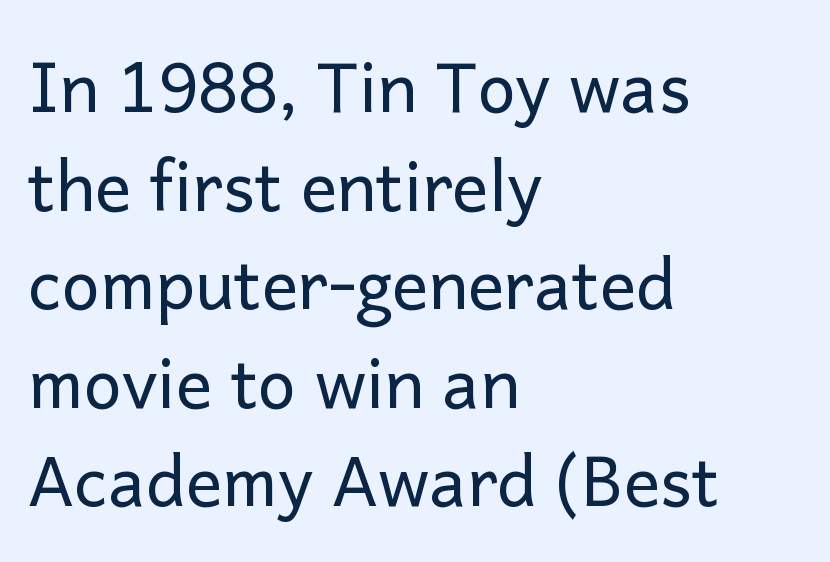
The image shows 68 px regular-weight sans-serif type, upright; set left-aligned, normal line spacing (1.45x), normal letter spacing, not underlined; low stroke contrast and a medium x-height.
